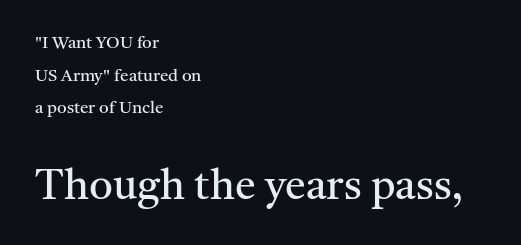
The space directly below the letters is spotless. Proportional: the letters do not fall into vertical columns. These two chunks differ in scale, with the bottom chunk taking the larger measure. The lettering holds an erect, upright posture throughout.
